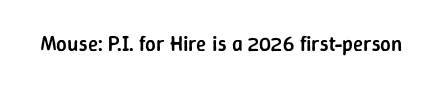
{"italic": "no", "bold": "semi", "underline": "no", "letter_spacing": "normal", "letter_spacing_em": 0.0, "glyph_px": 21}
